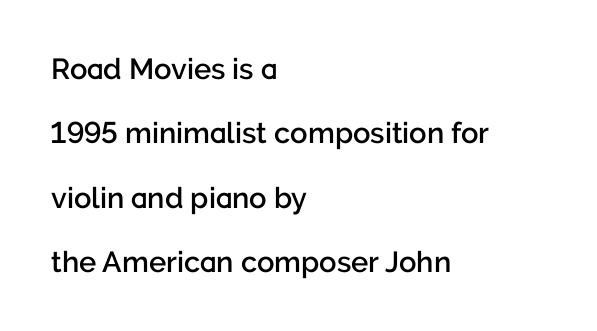
Every character sits straight up, as roman type does. Is the letter spacing exaggerated? No — it looks like the ordinary default. Varying glyph widths throughout — classic text-font behaviour. Anything drawn beneath the words? Only blank space. The compositor pushed each line to the left boundary.
